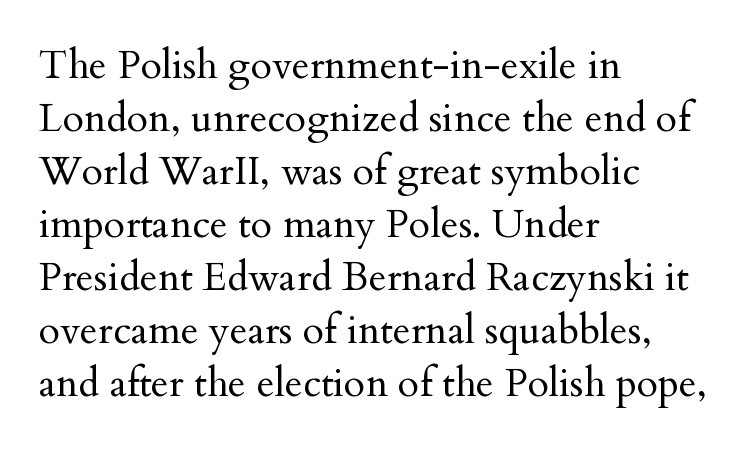
The image shows 39 px regular-weight serif type, upright; set left-aligned, normal line spacing (1.36x), normal letter spacing, not underlined; medium stroke contrast and a small x-height.
